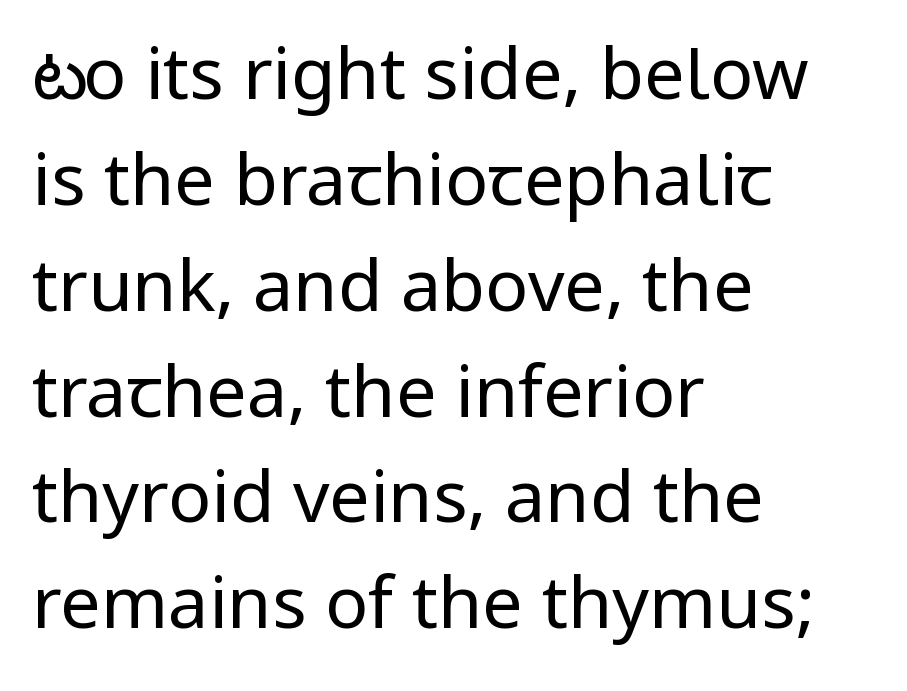
Q: Is the text bold? A: No.
Q: Is the text italic (slanted)? A: No, it is upright.
Q: Is the typeface a serif or a sans-serif typeface? A: Sans-serif.
Q: Is the text underlined? A: No.
Q: How is the paragraph aligned? A: Left-aligned.
Q: Is the spacing between letters normal or unusually wide? A: Normal.
Q: Is the spacing between lines tight, normal or loose? A: Normal.
Q: Width (condensed, normal, or wide)? A: Normal.
Q: Stroke contrast? A: Low.
Q: x-height? A: Medium.
Q: Monospaced? A: No.
